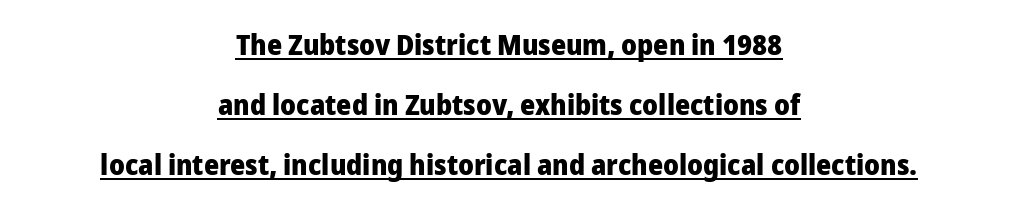
Like a heading marked for emphasis, these lines bear an underscore. The text was rendered using a sans face with plain stroke endings. The glyphs have the mass of a bold cut. No extra tracking has been applied to these lines. The compositor balanced each line on the midline.
